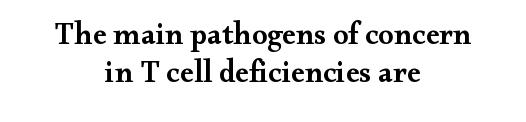
Designer's note — italics off, roman on. Letter spacing: default. Is this a fixed-width face? No — the glyphs have proportional, varying widths. The strip under each line holds only bare page. In CSS terms this would be text-align: center. Check where the strokes stop: tiny serifs finish them off.
